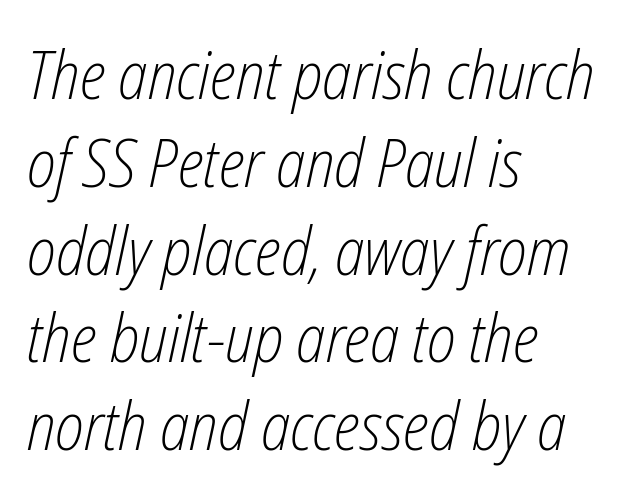
Q: Is the text bold? A: No.
Q: Is the text italic (slanted)? A: Yes, it leans right by about 12 degrees.
Q: Is the text underlined? A: No.
Q: How is the paragraph aligned? A: Left-aligned.
Q: Is the spacing between letters normal or unusually wide? A: Normal.
Q: Is the spacing between lines tight, normal or loose? A: Normal.
Q: Width (condensed, normal, or wide)? A: Condensed.
Q: Stroke contrast? A: Low.
Q: x-height? A: Medium.
Q: Monospaced? A: No.
